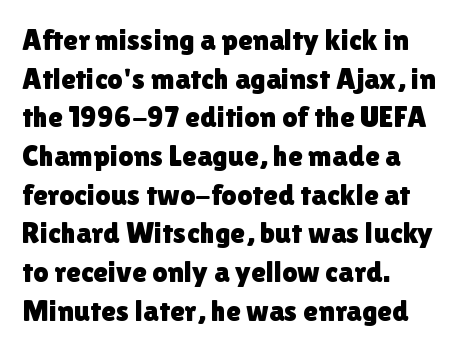
If you measured baseline to baseline, you'd find a middling distance. If you drew a ruler down the left edge, every line would touch it. The strip under each line holds only bare page. Font category for this specimen: sans-serif.
